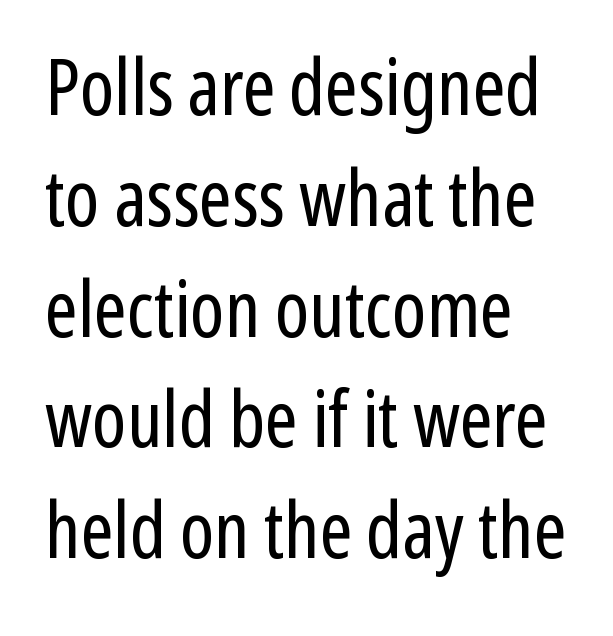
The image shows 78 px regular-weight, condensed sans-serif type, upright; set left-aligned, normal line spacing (1.42x), normal letter spacing, not underlined; low stroke contrast and a medium x-height.
